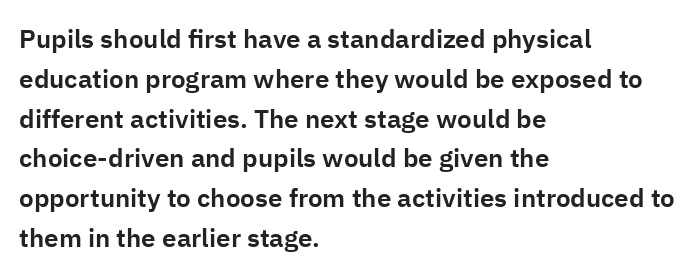
Q: Is the text italic (slanted)? A: No, it is upright.
Q: Is the text underlined? A: No.
Q: How is the paragraph aligned? A: Left-aligned.
Q: Is the spacing between letters normal or unusually wide? A: Normal.
Q: Is the spacing between lines tight, normal or loose? A: Normal.
